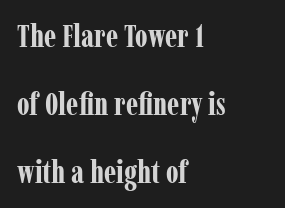
Q: Is the text bold? A: Yes.
Q: Is the text italic (slanted)? A: No, it is upright.
Q: Is the typeface a serif or a sans-serif typeface? A: Serif.
Q: Is the text underlined? A: No.
Q: How is the paragraph aligned? A: Left-aligned.
Q: Is the spacing between letters normal or unusually wide? A: Normal.
Q: Is the spacing between lines tight, normal or loose? A: Loose.
Q: Width (condensed, normal, or wide)? A: Condensed.
Q: Stroke contrast? A: Low.
Q: x-height? A: Medium.
Q: Monospaced? A: No.
